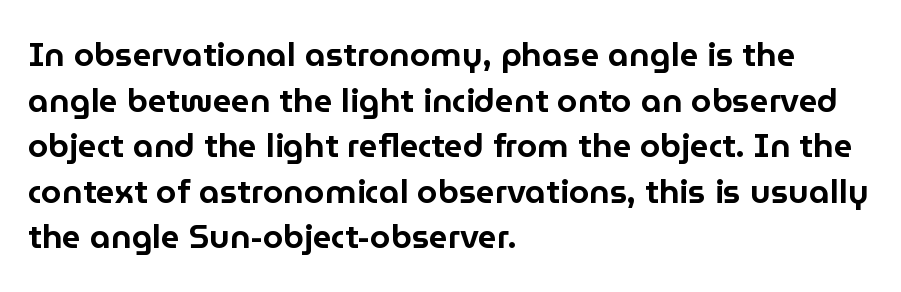
The designer went with a sans here, leaving each stem footless. The setting favours the left margin, as ordinary paragraphs usually do. Regular leading. You could not count columns in this text — the font is proportionally spaced.
